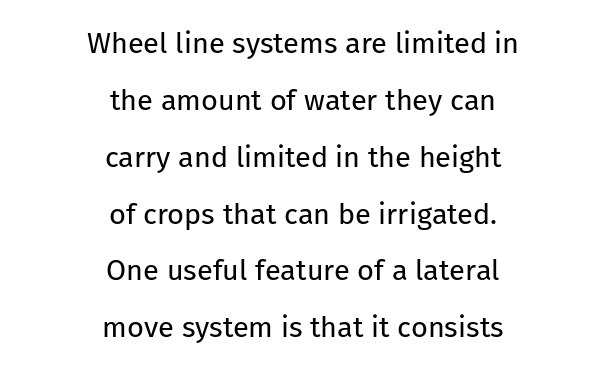
The image shows 29 px regular-weight sans-serif type, upright; set centered, loose line spacing (1.96x), normal letter spacing, not underlined; low stroke contrast and a medium x-height.
